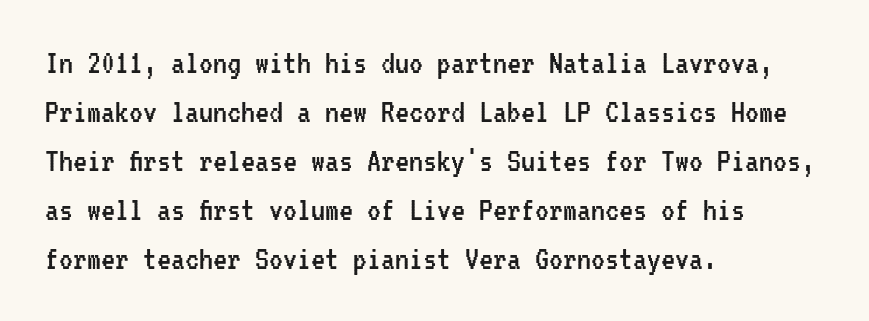
The image shows 35 px regular-weight, condensed sans-serif type, upright, monospaced; set left-aligned, normal line spacing (1.4x), normal letter spacing, not underlined; low stroke contrast and a medium x-height.
